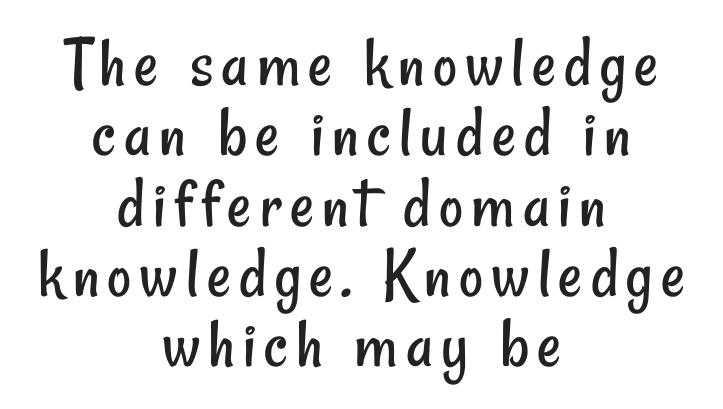
Q: Is the text bold? A: No.
Q: Is the typeface a serif or a sans-serif typeface? A: Sans-serif.
Q: Is the text underlined? A: No.
Q: How is the paragraph aligned? A: Centered.
Q: Is the spacing between lines tight, normal or loose? A: Tight.
Q: Width (condensed, normal, or wide)? A: Condensed.
Q: Stroke contrast? A: Low.
Q: x-height? A: Small.
Q: Monospaced? A: No.
